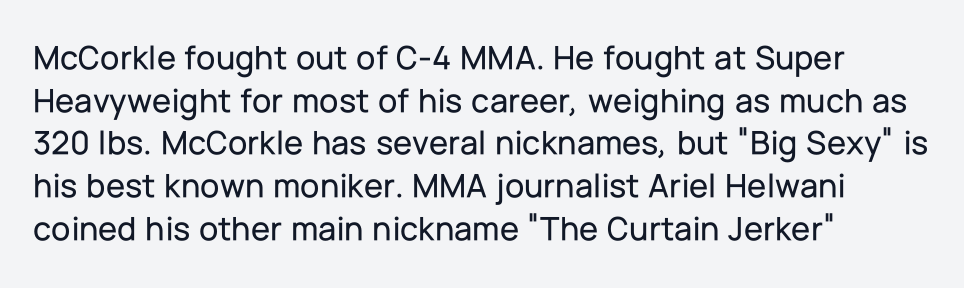
Each letter keeps its own natural width here, so spacing adapts to shape. Notice how the stems are strictly vertical — no italics here. Compared with a centered layout, this one pins lines to the left instead. The string is rendered with underlining switched off.
